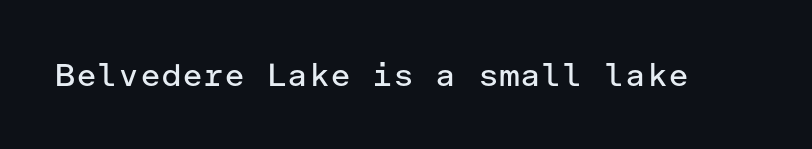
Q: Is the text bold? A: No.
Q: Is the text italic (slanted)? A: No, it is upright.
Q: Is the typeface a serif or a sans-serif typeface? A: Sans-serif.
Q: Is the text underlined? A: No.
Q: Is the spacing between letters normal or unusually wide? A: Normal.
Q: Width (condensed, normal, or wide)? A: Normal.
Q: Stroke contrast? A: Low.
Q: x-height? A: Medium.
